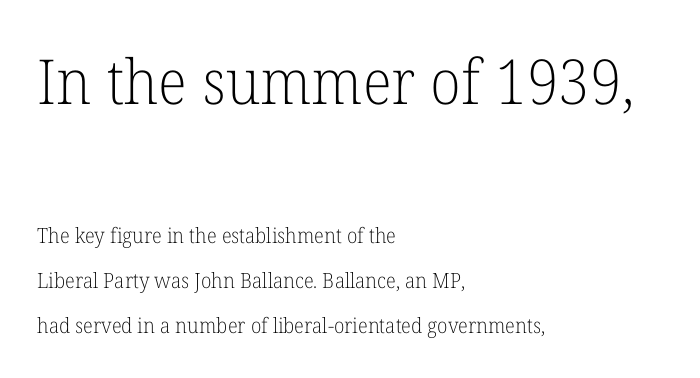
Do the letters lean? They stand straight. Proportional: the letters do not fall into vertical columns. Regarding leading, the lines here are spaced well apart. Observe the ordinary spacing: letters are neighbours, not strangers. The composition opens big and finishes small. Lines of text with bare space underneath.
